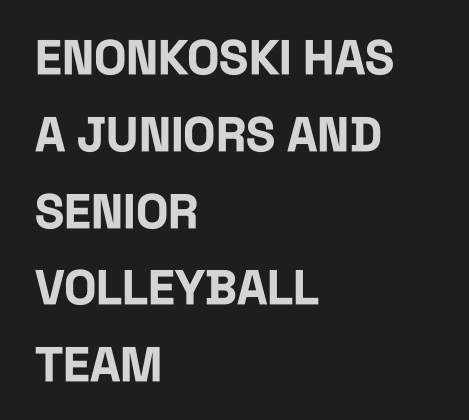
{"serif": "no", "italic": "no", "bold": "yes", "weight": "bold", "width": "condensed", "stroke_contrast": "low", "x_height": "large", "monospaced": "no", "underline": "no", "align": "left", "line_spacing": "normal", "line_spacing_ratio": 1.6, "letter_spacing": "normal", "letter_spacing_em": 0.0, "glyph_px": 48}
